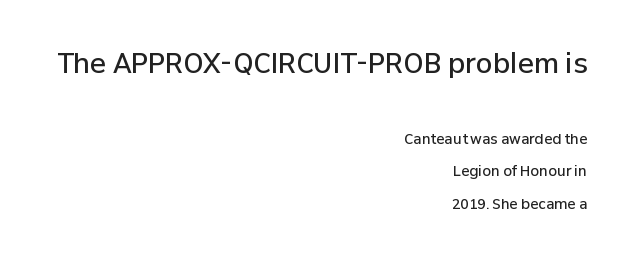
Which margin do the lines hug? The right one — the left edge is uneven. Descenders hang freely into open space. Quick note: interline space is abundant. These lines were composed using upright roman letters. Tracking here is standard; glyphs follow each other at the usual distance. The letters are semibold — heavier than regular but short of a full bold.
